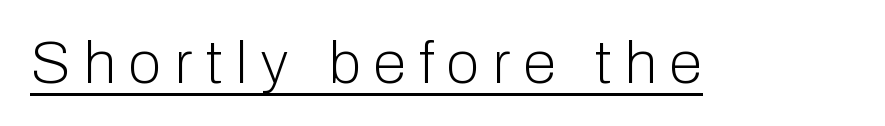
{"serif": "no", "italic": "no", "bold": "no", "weight": "light", "width": "normal", "stroke_contrast": "low", "x_height": "medium", "monospaced": "no", "underline": "yes", "letter_spacing": "wide", "letter_spacing_em": 0.22, "glyph_px": 60}
